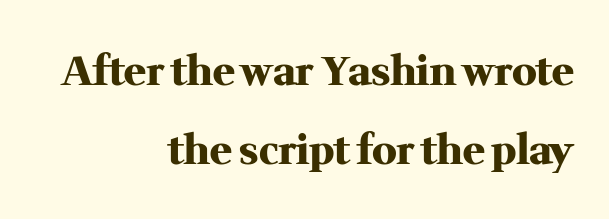
The line texture is even and compact thanks to regular tracking. Bold? Absolutely — the strokes are thick and heavy. The space directly below the letters is spotless. Character widths vary here, with narrow letters taking less room than wide ones. The text block is weighted toward the right margin, trailing off unevenly leftward. The lettering holds an erect, upright posture throughout.
